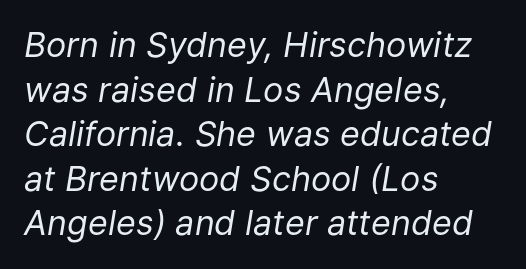
How are the letters spaced? Ordinarily, with no added tracking. Does the leading feel generous? No, just average. The weight tops out at a normal text grade. The rendering uses natural spacing where letterforms have individual widths. These lines are set flush left with a ragged right edge. The rendering applies a slant to the glyphs.
